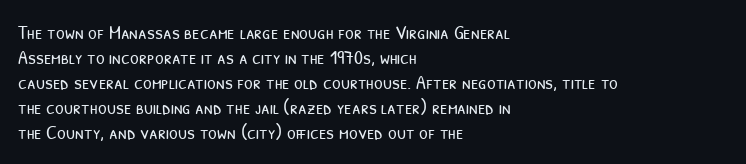
The image shows 20 px text type; set left-aligned, normal line spacing (1.25x), normal letter spacing, not underlined.
